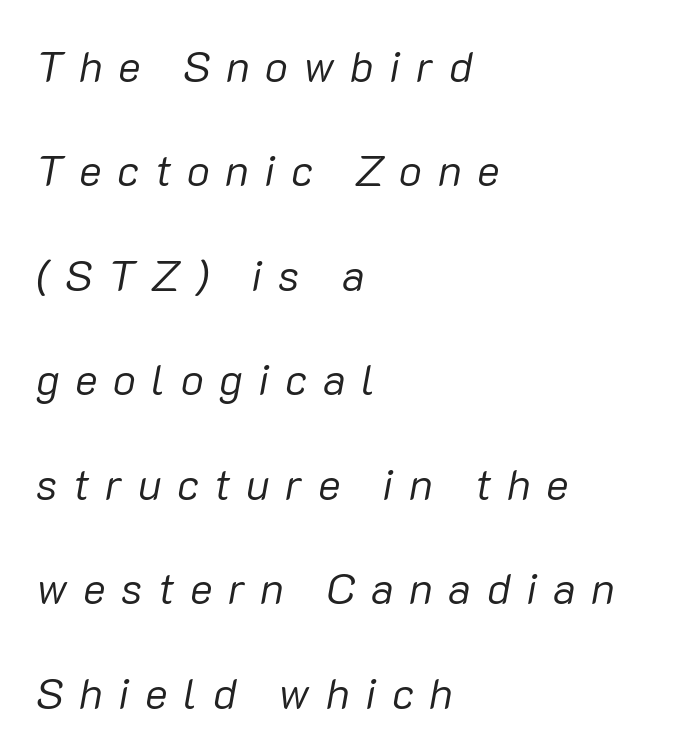
{"italic": "yes", "lean": "right", "slant_degrees": 10, "bold": "no", "weight": "regular", "width": "normal", "stroke_contrast": "low", "x_height": "medium", "monospaced": "no", "underline": "no", "align": "left", "line_spacing": "loose", "line_spacing_ratio": 2.43, "letter_spacing": "wide", "letter_spacing_em": 0.36, "glyph_px": 43}
